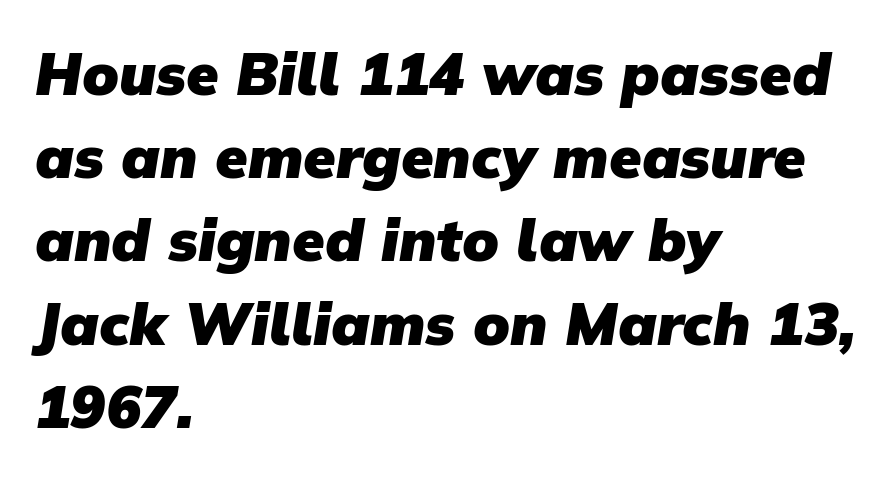
Q: Is the text bold? A: Yes.
Q: Is the typeface a serif or a sans-serif typeface? A: Sans-serif.
Q: Is the text underlined? A: No.
Q: How is the paragraph aligned? A: Left-aligned.
Q: Is the spacing between letters normal or unusually wide? A: Normal.
Q: Is the spacing between lines tight, normal or loose? A: Normal.
Q: Width (condensed, normal, or wide)? A: Normal.
Q: Stroke contrast? A: Low.
Q: x-height? A: Medium.
Q: Monospaced? A: No.
